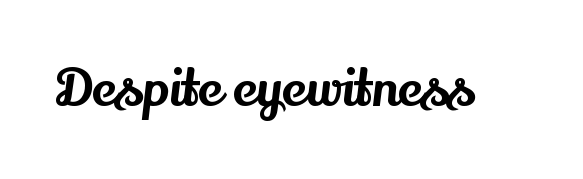
Anything drawn beneath the words? Only blank space. A serif font was chosen for this passage. This rendering leaves character spacing at its baseline value. This sample has the flowing, uneven cadence of proportional lettering.
